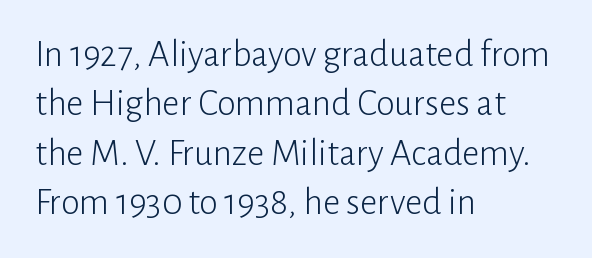
The vertical gap from one line to the next is medium. This reads as an unemphasized weight, regular at the heaviest. Is this a fixed-width face? No — the glyphs have proportional, varying widths. These lines keep a tight, regular rhythm from letter to letter. Does the type have serifs? No, each stem ends abruptly.
